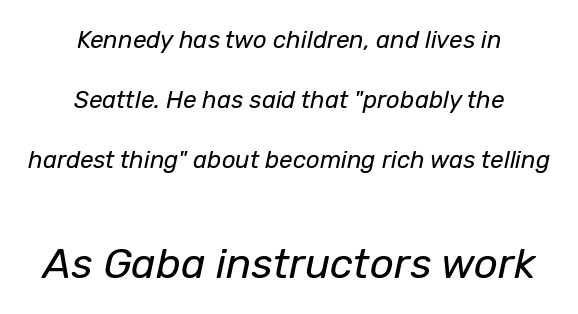
Q: Is the text bold? A: No.
Q: Is the text italic (slanted)? A: Yes, it leans right by about 12 degrees.
Q: Is the text underlined? A: No.
Q: How is the paragraph aligned? A: Centered.
Q: Is the spacing between letters normal or unusually wide? A: Normal.
Q: Is the spacing between lines tight, normal or loose? A: Loose.
Q: Which block of text is set in a larger size, the first (top) or the second (bottom)? A: The second (bottom) one.
Q: Width (condensed, normal, or wide)? A: Normal.
Q: Stroke contrast? A: Low.
Q: x-height? A: Medium.
Q: Monospaced? A: No.
